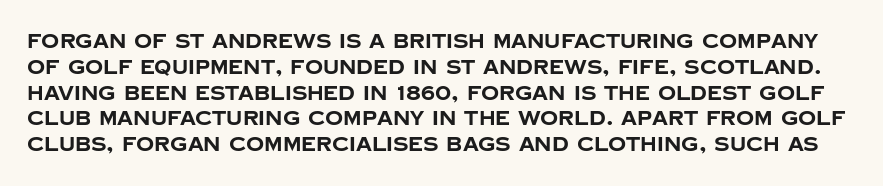
Q: Is the text bold? A: Yes.
Q: Is the text italic (slanted)? A: No, it is upright.
Q: Is the text underlined? A: No.
Q: Is the spacing between letters normal or unusually wide? A: Normal.
Q: Is the spacing between lines tight, normal or loose? A: Normal.
